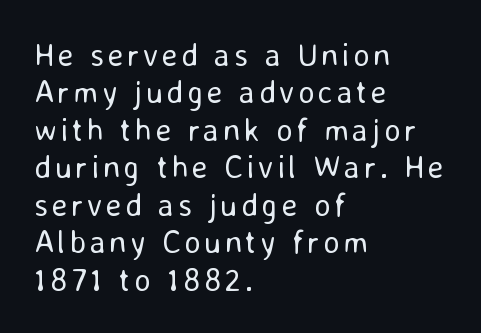
Note the varied advance widths — an 'i' is clearly narrower than an 'm'. Each letter's strokes conclude bluntly, with no projecting serifs. The strip under each line holds only bare page. The rendering anchors every line to the left-hand side. The typography opts for an upright posture over an oblique one.
